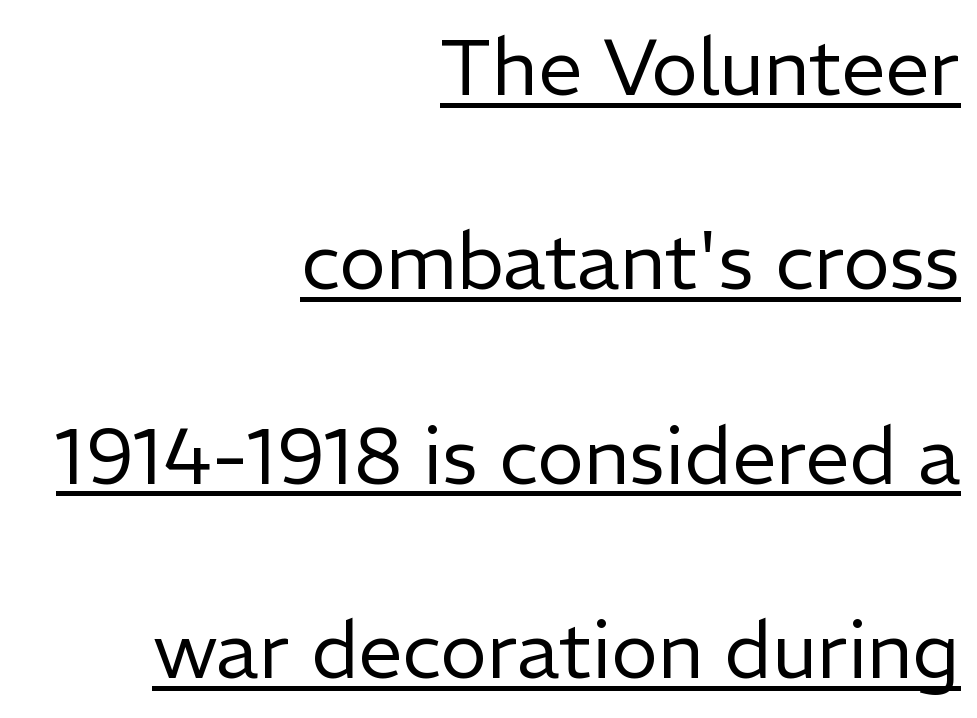
The image shows 79 px regular-weight sans-serif type, upright; set right-aligned, loose line spacing (2.46x), normal letter spacing, underlined; low stroke contrast and a medium x-height.
